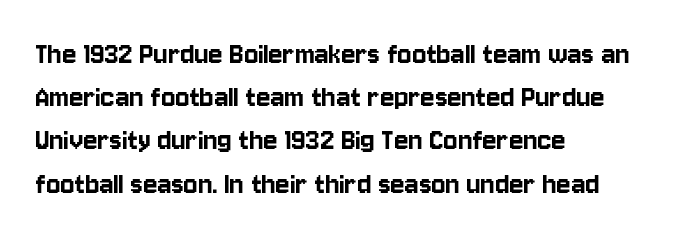
Q: Is the text italic (slanted)? A: No, it is upright.
Q: Is the typeface a serif or a sans-serif typeface? A: Sans-serif.
Q: Is the text underlined? A: No.
Q: How is the paragraph aligned? A: Left-aligned.
Q: Is the spacing between letters normal or unusually wide? A: Normal.
Q: Is the spacing between lines tight, normal or loose? A: Normal.
Q: Width (condensed, normal, or wide)? A: Condensed.
Q: Stroke contrast? A: Low.
Q: x-height? A: Large.
Q: Monospaced? A: No.
